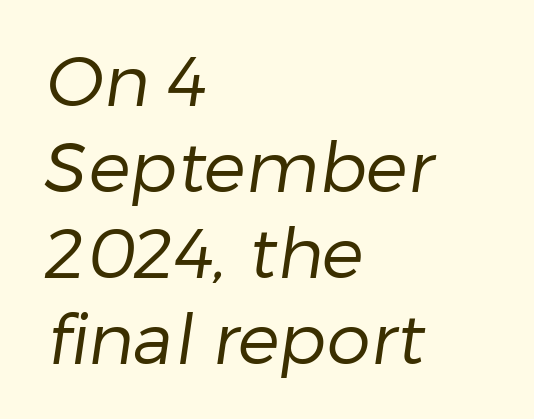
Q: Is the text bold? A: No.
Q: Is the typeface a serif or a sans-serif typeface? A: Sans-serif.
Q: Is the text underlined? A: No.
Q: How is the paragraph aligned? A: Left-aligned.
Q: Is the spacing between letters normal or unusually wide? A: Normal.
Q: Width (condensed, normal, or wide)? A: Normal.
Q: Stroke contrast? A: Low.
Q: x-height? A: Medium.
Q: Monospaced? A: No.
